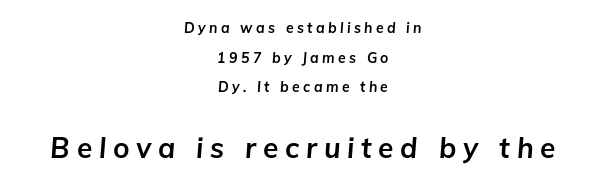
The image shows 28 px bold type, italic (leaning right); set centered, loose line spacing (2.11x), unusually wide letter spacing (+0.24 em), not underlined; the second (bottom) block is 2.0x larger; low stroke contrast and a medium x-height.
